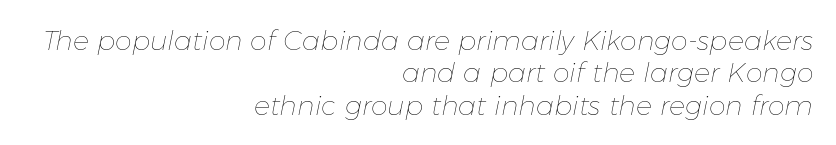
Q: Is the text bold? A: No.
Q: Is the text italic (slanted)? A: Yes, it leans right by about 11 degrees.
Q: Is the text underlined? A: No.
Q: How is the paragraph aligned? A: Right-aligned.
Q: Is the spacing between letters normal or unusually wide? A: Normal.
